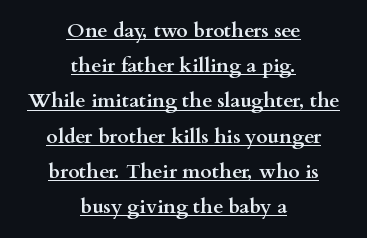
The image shows 20 px bold type, upright; set centered, line spacing 1.76x, normal letter spacing, underlined.
